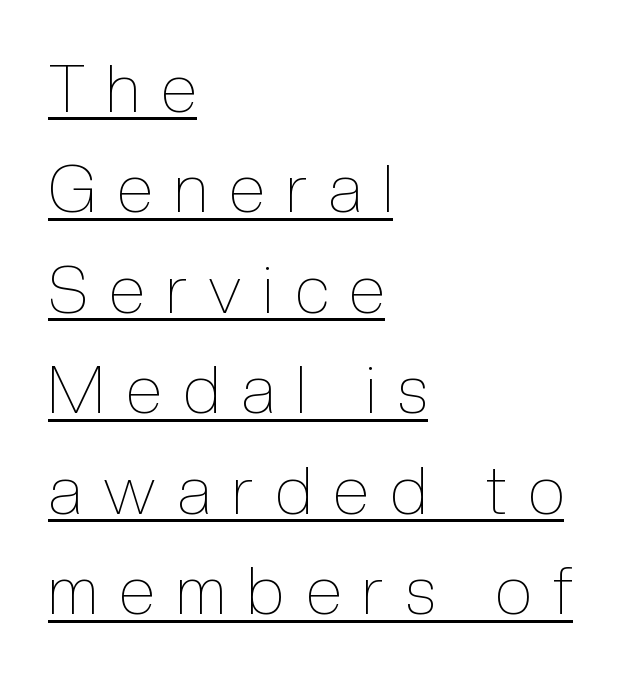
{"italic": "no", "bold": "no", "weight": "thin", "width": "condensed", "x_height": "medium", "monospaced": "no", "underline": "yes", "align": "left", "line_spacing": "normal", "line_spacing_ratio": 1.5, "letter_spacing": "wide", "letter_spacing_em": 0.32, "glyph_px": 67}
